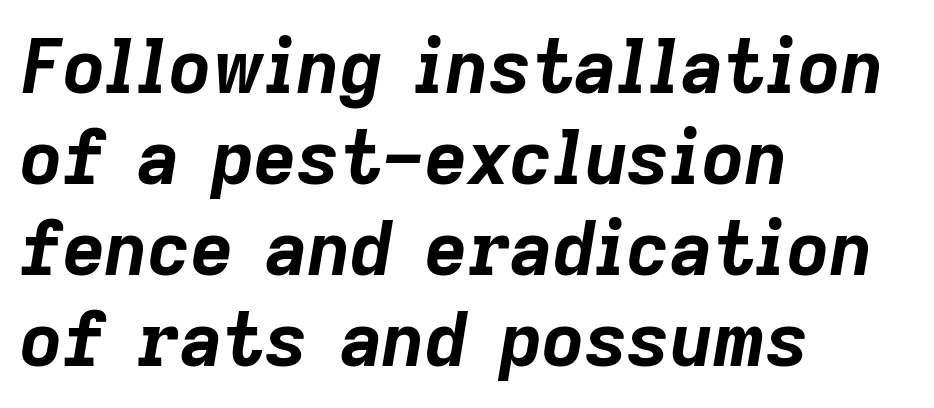
{"italic": "yes", "lean": "right", "slant_degrees": 9, "bold": "yes", "weight": "bold", "width": "normal", "stroke_contrast": "low", "x_height": "medium", "monospaced": "no", "underline": "no", "align": "left", "line_spacing_ratio": 1.23, "letter_spacing": "normal", "letter_spacing_em": 0.0, "glyph_px": 74}
